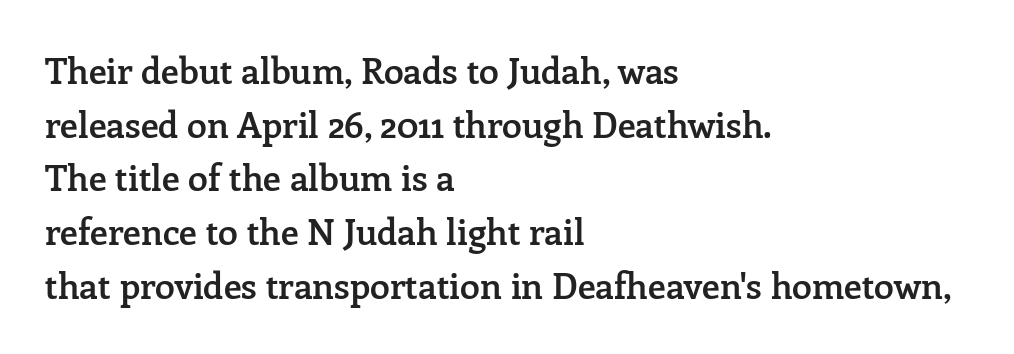
Q: Is the text bold? A: Semi-bold.
Q: Is the text italic (slanted)? A: No, it is upright.
Q: Is the typeface a serif or a sans-serif typeface? A: Serif.
Q: Is the text underlined? A: No.
Q: How is the paragraph aligned? A: Left-aligned.
Q: Is the spacing between letters normal or unusually wide? A: Normal.
Q: Is the spacing between lines tight, normal or loose? A: Normal.
Q: Width (condensed, normal, or wide)? A: Normal.
Q: Stroke contrast? A: Low.
Q: x-height? A: Medium.
Q: Monospaced? A: No.
